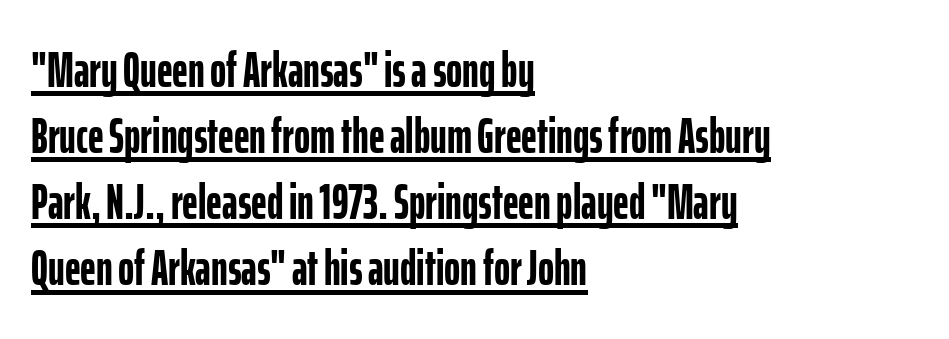
The characters look thick and weighty, a clear bold. Compared with typical body copy, the letter spacing here is the same. The text block is weighted toward the left margin, trailing off unevenly rightward. The letters stand upright; this is a roman face. Think of a printed novel: that variable character pitch is what you see here. Whoever set this chose a conventional vertical rhythm.
